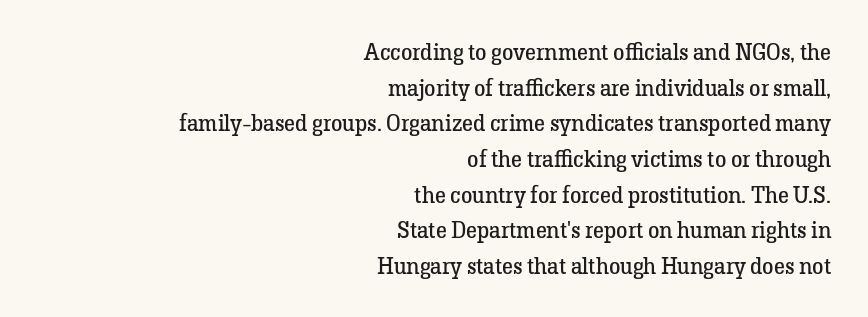
The image shows 23 px text type, upright; set right-aligned, normal line spacing (1.55x), normal letter spacing, not underlined.
